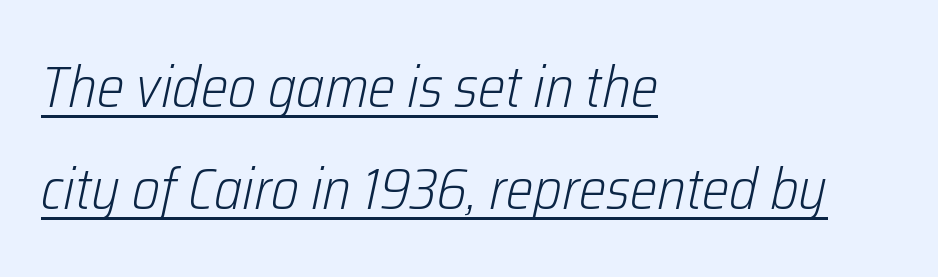
The image shows 58 px light, condensed type, italic (leaning right); set left-aligned, line spacing 1.76x, normal letter spacing, underlined; low stroke contrast and a medium x-height.
